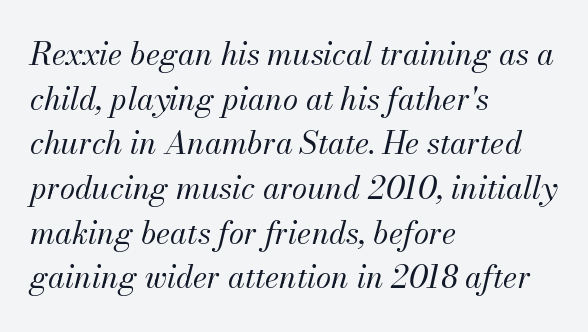
Q: Is the text bold? A: No.
Q: Is the text italic (slanted)? A: Yes, it leans right by about 13 degrees.
Q: Is the text underlined? A: No.
Q: How is the paragraph aligned? A: Left-aligned.
Q: Is the spacing between letters normal or unusually wide? A: Normal.
Q: Is the spacing between lines tight, normal or loose? A: Normal.
Q: Width (condensed, normal, or wide)? A: Normal.
Q: Stroke contrast? A: Medium.
Q: x-height? A: Small.
Q: Monospaced? A: No.
